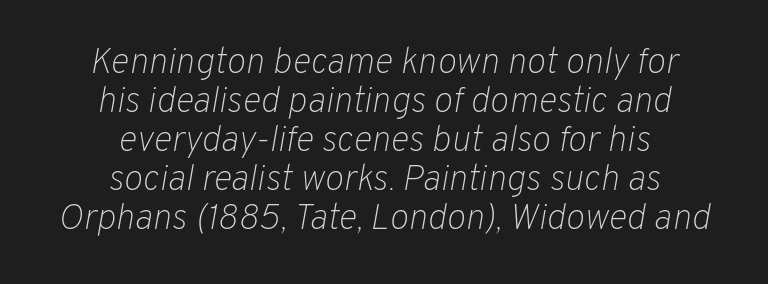
Q: Is the text bold? A: No.
Q: Is the text italic (slanted)? A: Yes, it leans right by about 10 degrees.
Q: Is the text underlined? A: No.
Q: How is the paragraph aligned? A: Centered.
Q: Is the spacing between letters normal or unusually wide? A: Normal.
Q: Is the spacing between lines tight, normal or loose? A: Tight.
Q: Width (condensed, normal, or wide)? A: Normal.
Q: Stroke contrast? A: Low.
Q: x-height? A: Medium.
Q: Monospaced? A: No.
